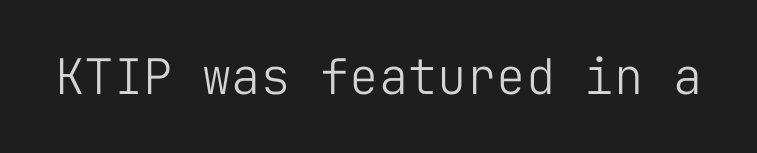
{"serif": "no", "italic": "no", "bold": "no", "weight": "light", "width": "normal", "stroke_contrast": "low", "x_height": "medium", "monospaced": "yes", "underline": "no", "letter_spacing": "normal", "letter_spacing_em": 0.0, "glyph_px": 49}
